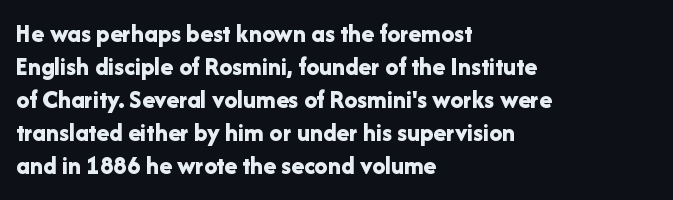
The leading is moderate, giving the passage an even texture. A dark, heavy texture on the line: the type is bold. Descenders hang freely into open space. Letter spacing: default. Notice how the passage keeps a crisp vertical edge on the left only. This is roman type, the default non-slanted kind.
